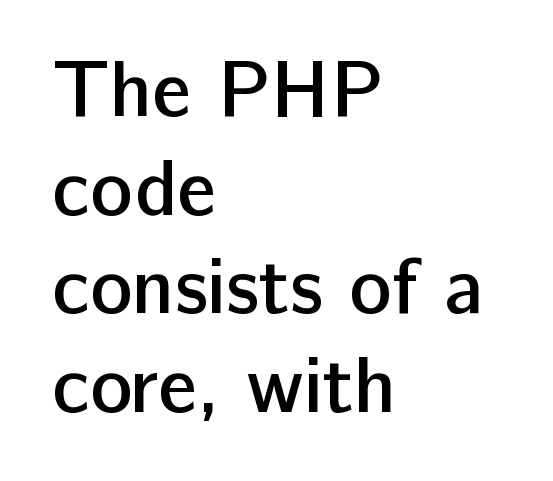
A fair bit of extra ink — the face is semibold, not bold. This sample has the flowing, uneven cadence of proportional lettering. The face used here is rendered with its standard letterfit. These lines stack with their left ends in a neat column.
